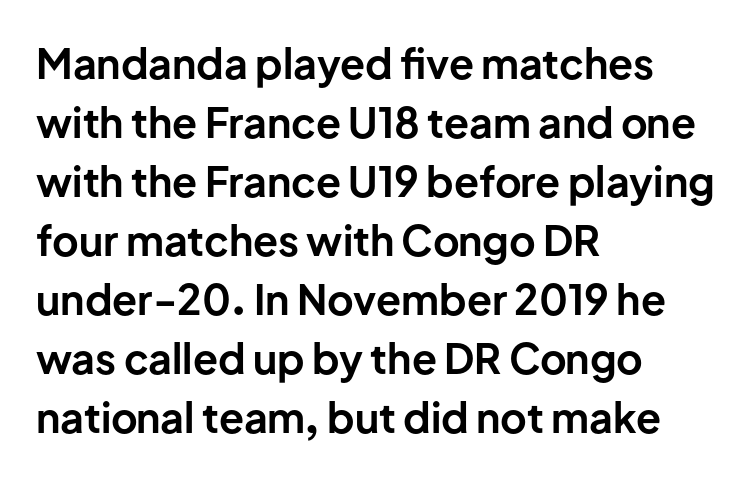
Q: Is the text bold? A: Yes.
Q: Is the text italic (slanted)? A: No, it is upright.
Q: Is the typeface a serif or a sans-serif typeface? A: Sans-serif.
Q: Is the text underlined? A: No.
Q: How is the paragraph aligned? A: Left-aligned.
Q: Is the spacing between letters normal or unusually wide? A: Normal.
Q: Is the spacing between lines tight, normal or loose? A: Normal.
Q: Width (condensed, normal, or wide)? A: Normal.
Q: Stroke contrast? A: Low.
Q: x-height? A: Medium.
Q: Monospaced? A: No.
